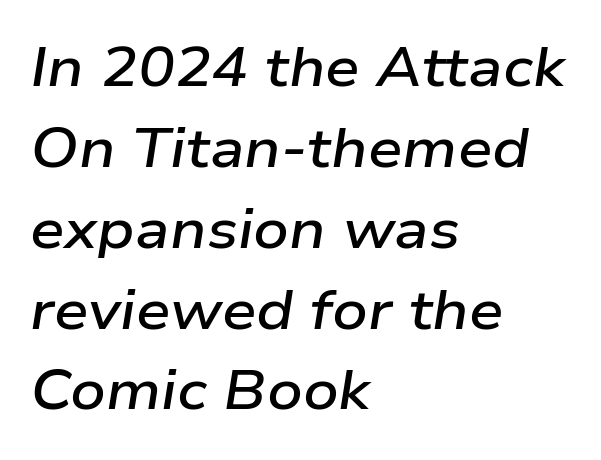
Q: Is the text bold? A: Semi-bold.
Q: Is the text italic (slanted)? A: Yes, it leans right by about 9 degrees.
Q: Is the text underlined? A: No.
Q: How is the paragraph aligned? A: Left-aligned.
Q: Is the spacing between letters normal or unusually wide? A: Normal.
Q: Is the spacing between lines tight, normal or loose? A: Normal.
Q: Width (condensed, normal, or wide)? A: Wide.
Q: Stroke contrast? A: Low.
Q: x-height? A: Medium.
Q: Monospaced? A: No.
